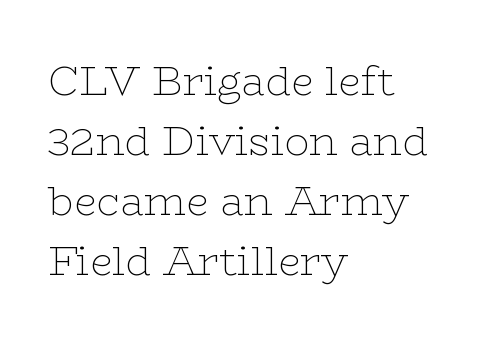
The image shows 41 px thin, wide serif type, upright; set left-aligned, normal line spacing (1.46x), normal letter spacing, not underlined; low stroke contrast and a medium x-height.
